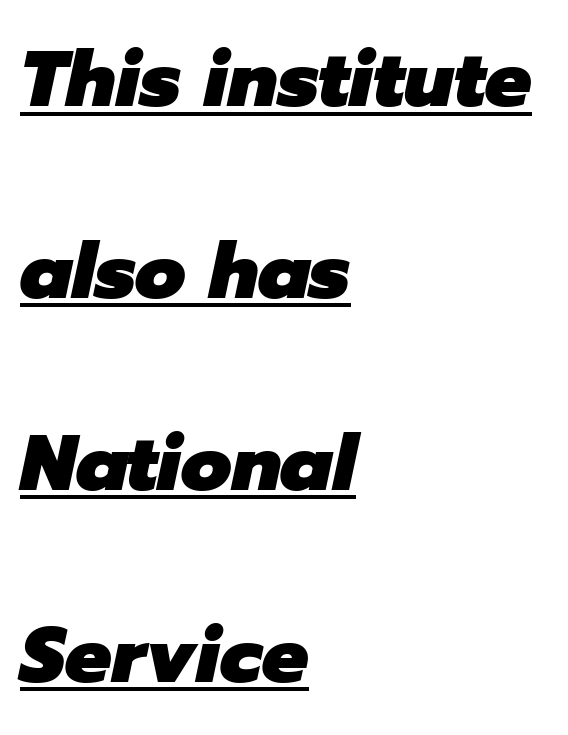
Q: Is the text bold? A: Yes.
Q: Is the text italic (slanted)? A: Yes, it leans right by about 12 degrees.
Q: Is the text underlined? A: Yes.
Q: How is the paragraph aligned? A: Left-aligned.
Q: Is the spacing between letters normal or unusually wide? A: Normal.
Q: Is the spacing between lines tight, normal or loose? A: Loose.
Q: Width (condensed, normal, or wide)? A: Normal.
Q: Stroke contrast? A: Low.
Q: x-height? A: Medium.
Q: Monospaced? A: No.
